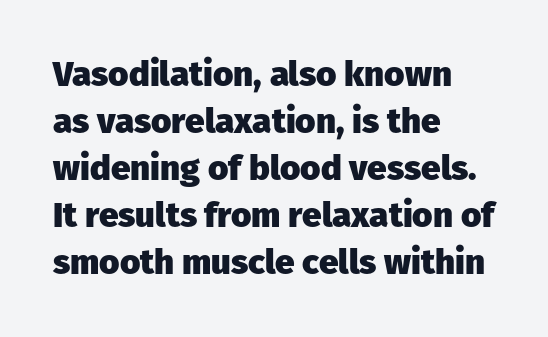
The specimen reads as upright at a glance. Each new line begins a customary step beneath the previous one. This sample has the flowing, uneven cadence of proportional lettering. Typeset ragged right — the left edge is the straight one.
